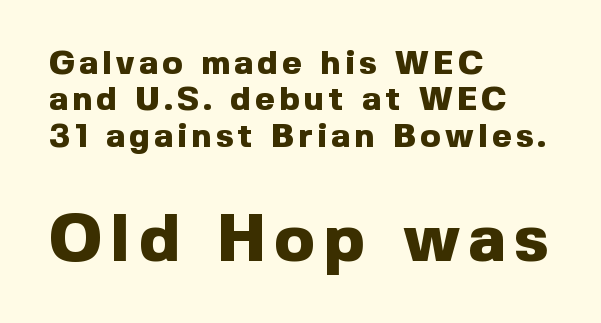
The image shows 66 px heavy sans-serif type, upright; set left-aligned, tight line spacing (1.1x), not underlined; the second (bottom) block is 2.0x larger; a medium x-height.
